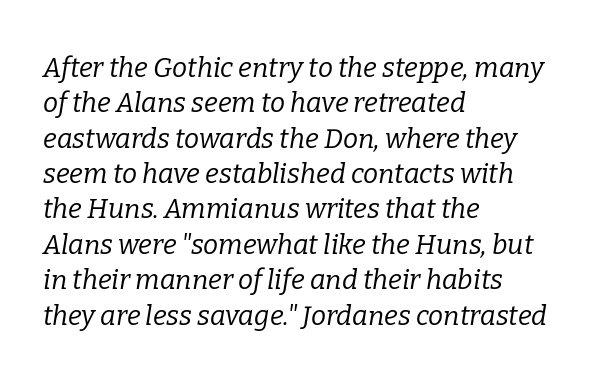
Q: Is the text bold? A: No.
Q: Is the text italic (slanted)? A: Yes, it leans right by about 9 degrees.
Q: Is the text underlined? A: No.
Q: How is the paragraph aligned? A: Left-aligned.
Q: Is the spacing between letters normal or unusually wide? A: Normal.
Q: Is the spacing between lines tight, normal or loose? A: Normal.
